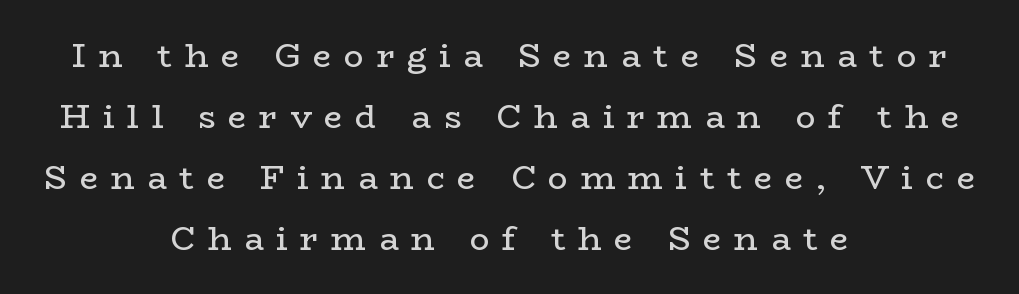
The image shows 33 px regular-weight, wide serif type, upright; set centered, line spacing 1.85x, unusually wide letter spacing (+0.38 em), not underlined; low stroke contrast and a medium x-height.
